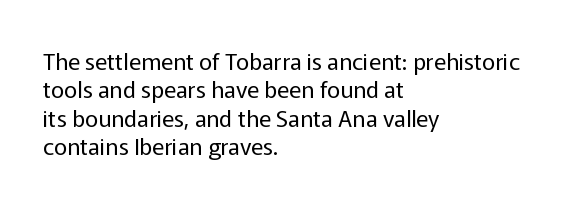
Q: Is the text bold? A: No.
Q: Is the text italic (slanted)? A: No, it is upright.
Q: Is the text underlined? A: No.
Q: How is the paragraph aligned? A: Left-aligned.
Q: Is the spacing between letters normal or unusually wide? A: Normal.
